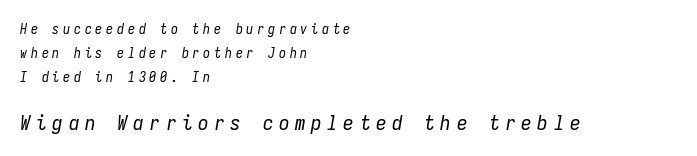
The image shows 21 px text type, italic (leaning right); set left-aligned, line spacing 1.71x, unusually wide letter spacing (+0.27 em), not underlined; the second (bottom) block is 1.5x larger.
